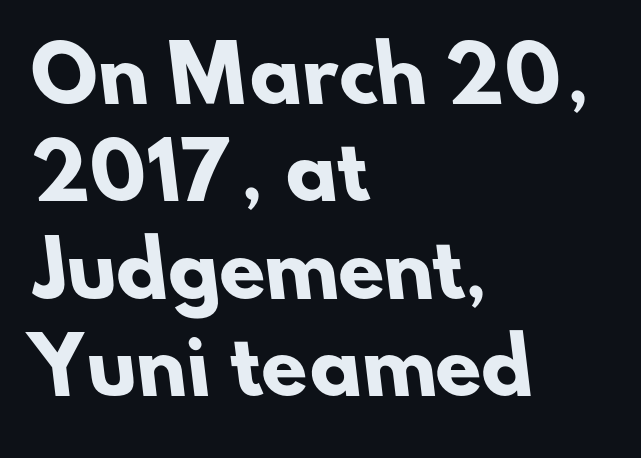
{"serif": "no", "bold": "yes", "weight": "heavy", "width": "normal", "stroke_contrast": "low", "x_height": "small", "monospaced": "no", "underline": "no", "align": "left", "line_spacing": "normal", "line_spacing_ratio": 1.3, "letter_spacing": "normal", "letter_spacing_em": 0.0, "glyph_px": 75}
